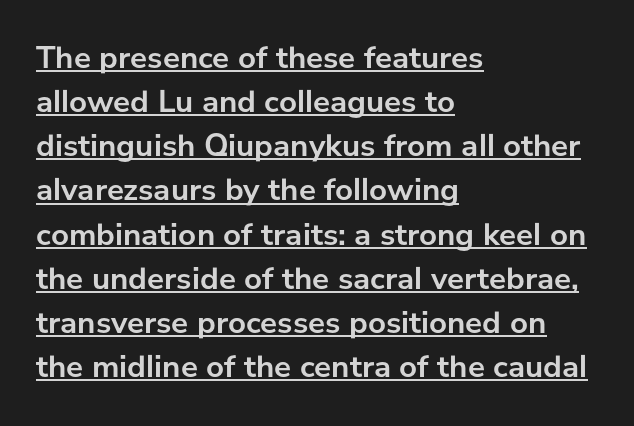
Looks like someone drew a line under every word here. The face used here has the dense, thick strokes of a bold. Inter-character spacing is left at the font's built-in metrics. These lines are set flush left with a ragged right edge.
